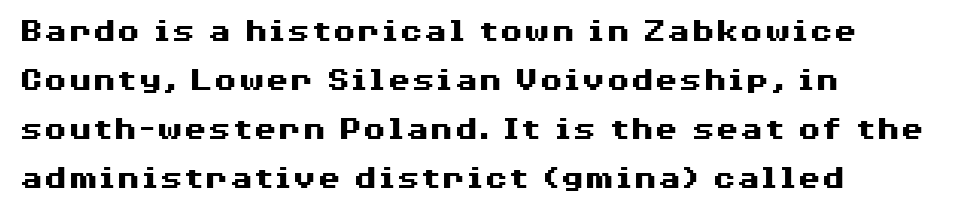
Q: Is the text bold? A: Yes.
Q: Is the text italic (slanted)? A: No, it is upright.
Q: Is the typeface a serif or a sans-serif typeface? A: Sans-serif.
Q: Is the text underlined? A: No.
Q: How is the paragraph aligned? A: Left-aligned.
Q: Is the spacing between letters normal or unusually wide? A: Normal.
Q: Is the spacing between lines tight, normal or loose? A: Normal.
Q: Width (condensed, normal, or wide)? A: Wide.
Q: Stroke contrast? A: Medium.
Q: x-height? A: Medium.
Q: Monospaced? A: No.
